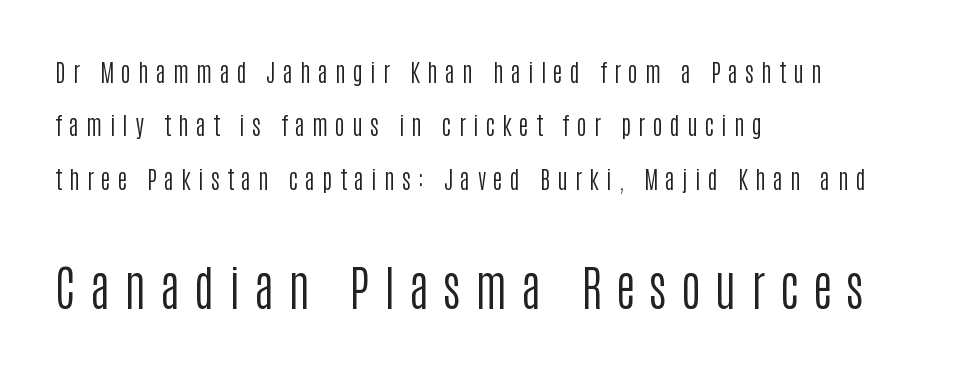
The image shows 48 px regular-weight, condensed sans-serif type, upright; set left-aligned, loose line spacing (2.22x), unusually wide letter spacing (+0.3 em), not underlined; the second (bottom) block is 2.0x larger; low stroke contrast and a large x-height.
